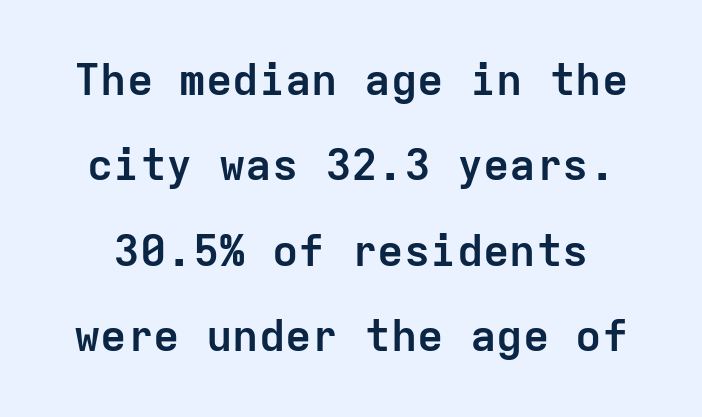
Plain, unruled lines of type. Unlike italic type, these characters show no tilt at all. Honestly, the letter spacing is just normal — you wouldn't notice it. You can tell from the bare stems that sans-serif type was used.
